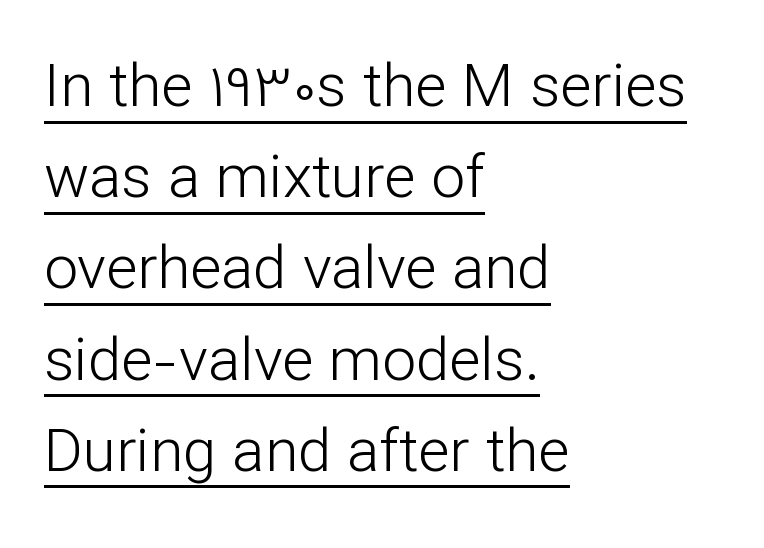
{"serif": "no", "italic": "no", "bold": "no", "weight": "light", "width": "normal", "stroke_contrast": "low", "x_height": "medium", "monospaced": "no", "underline": "yes", "align": "left", "line_spacing": "normal", "line_spacing_ratio": 1.52, "letter_spacing": "normal", "letter_spacing_em": 0.0, "glyph_px": 60}
